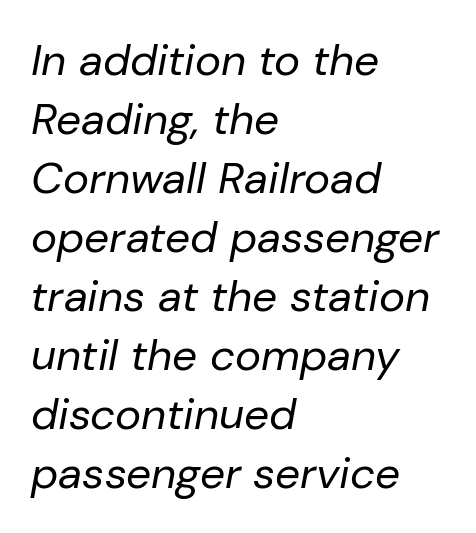
The image shows 44 px regular-weight type, italic (leaning right); set left-aligned, normal line spacing (1.34x), normal letter spacing, not underlined; low stroke contrast and a medium x-height.
